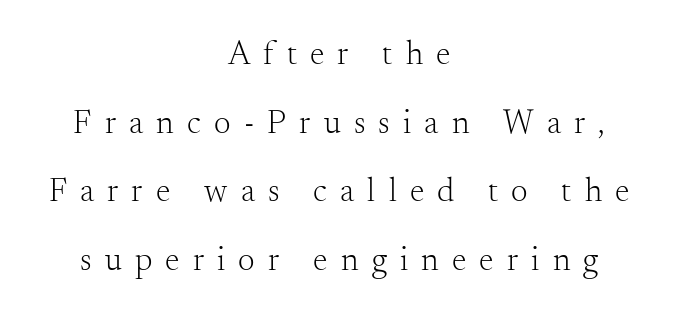
What kind of face is this? One with serifs. Descenders hang freely into open space. Unbolded letterforms with no extra heft. The lettering holds an erect, upright posture throughout.
